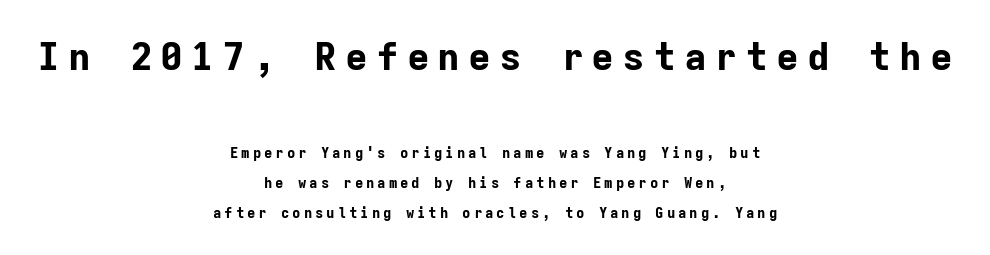
The image shows 38 px bold sans-serif type, upright, monospaced; set centered, loose line spacing (2.13x), unusually wide letter spacing (+0.21 em), not underlined; the first (top) block is 2.71x larger; low stroke contrast and a medium x-height.
